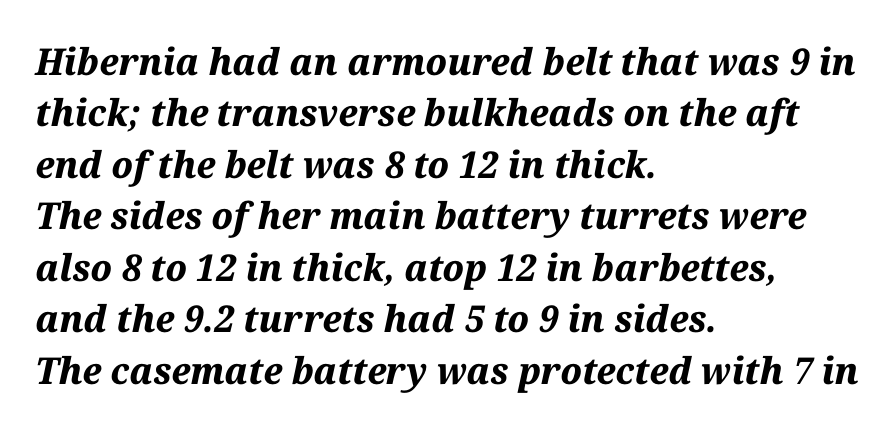
The image shows 37 px bold type, italic (leaning right); set left-aligned, normal line spacing (1.39x), normal letter spacing, not underlined; medium stroke contrast and a medium x-height.
